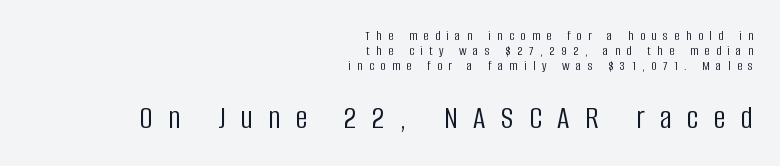
The image shows 33 px light, condensed sans-serif type, upright; set right-aligned, tight line spacing (1.07x), unusually wide letter spacing (+0.47 em), not underlined; the second (bottom) block is 2.36x larger; low stroke contrast and a large x-height.
